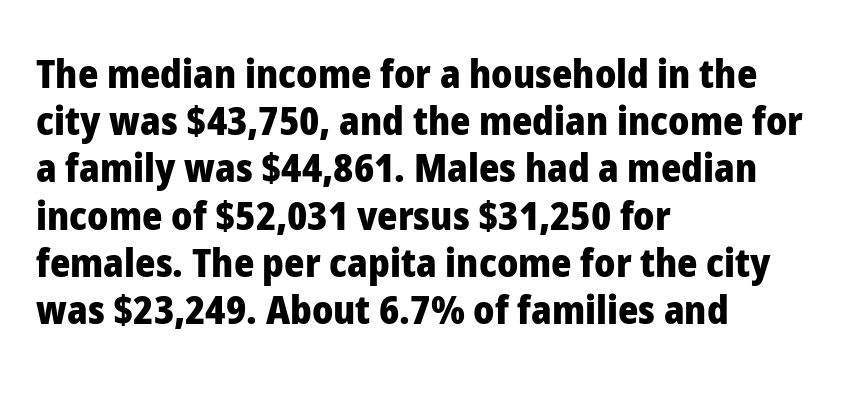
{"serif": "no", "italic": "no", "bold": "yes", "weight": "heavy", "width": "normal", "stroke_contrast": "low", "x_height": "medium", "monospaced": "no", "underline": "no", "align": "left", "line_spacing_ratio": 1.21, "letter_spacing": "normal", "letter_spacing_em": 0.0, "glyph_px": 39}
